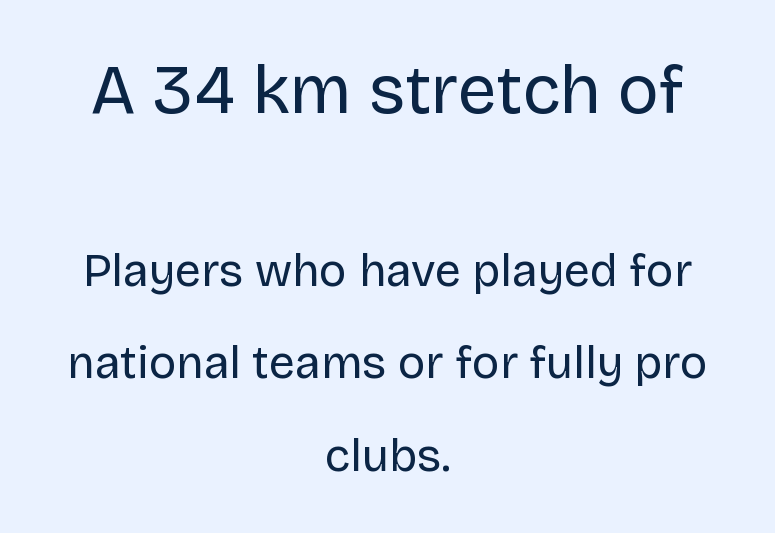
{"serif": "no", "italic": "no", "bold": "no", "weight": "regular", "width": "normal", "stroke_contrast": "low", "x_height": "large", "monospaced": "no", "underline": "no", "align": "center", "line_spacing": "loose", "line_spacing_ratio": 2.02, "letter_spacing": "normal", "letter_spacing_em": 0.0, "larger_block": "first", "size_ratio": 1.5, "glyph_px": 69}
